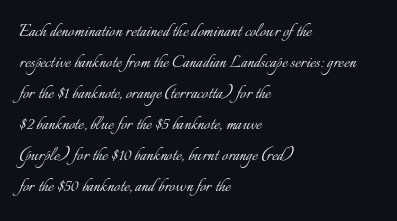
Q: Is the text bold? A: No.
Q: Is the text italic (slanted)? A: Yes.
Q: Is the text underlined? A: No.
Q: How is the paragraph aligned? A: Left-aligned.
Q: Is the spacing between letters normal or unusually wide? A: Normal.
Q: Is the spacing between lines tight, normal or loose? A: Normal.
